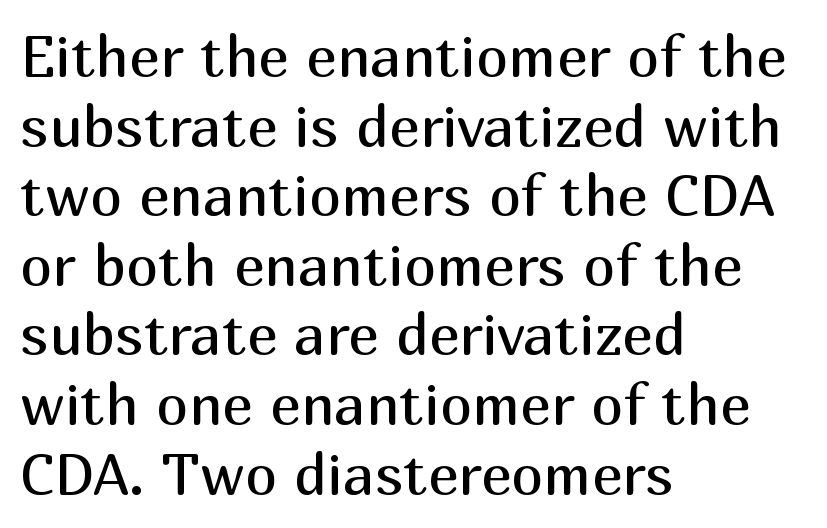
{"serif": "no", "italic": "no", "bold": "no", "weight": "regular", "width": "normal", "stroke_contrast": "medium", "x_height": "medium", "monospaced": "no", "underline": "no", "align": "left", "line_spacing_ratio": 1.2, "letter_spacing": "normal", "letter_spacing_em": 0.0, "glyph_px": 58}
